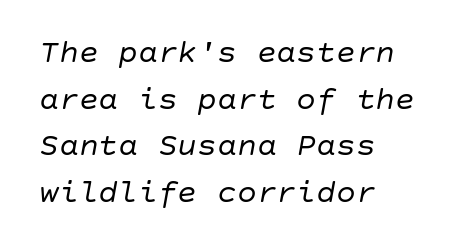
Stroke thickness stays within the range of a standard reading face or lighter. The space beneath each line is pristine and unruled. The rows are spaced the way most documents space them. One-word summary of the alignment: left.
